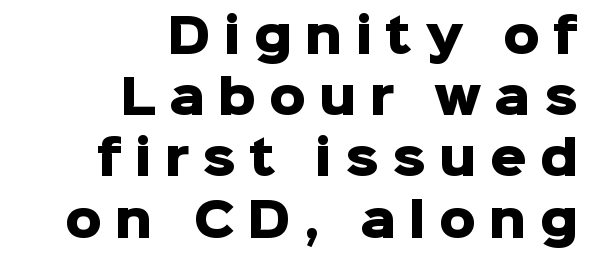
Q: Is the text bold? A: Yes.
Q: Is the text italic (slanted)? A: No, it is upright.
Q: Is the typeface a serif or a sans-serif typeface? A: Sans-serif.
Q: Is the text underlined? A: No.
Q: How is the paragraph aligned? A: Right-aligned.
Q: Is the spacing between letters normal or unusually wide? A: Unusually wide.
Q: Is the spacing between lines tight, normal or loose? A: Normal.
Q: Width (condensed, normal, or wide)? A: Normal.
Q: Stroke contrast? A: Low.
Q: x-height? A: Medium.
Q: Monospaced? A: No.
